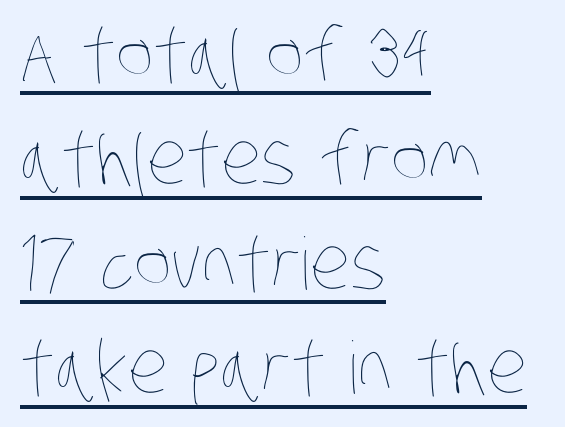
{"bold": "no", "weight": "thin", "width": "condensed", "stroke_contrast": "low", "x_height": "large", "monospaced": "no", "underline": "yes", "align": "left", "line_spacing": "normal", "line_spacing_ratio": 1.45, "letter_spacing": "normal", "letter_spacing_em": 0.0, "glyph_px": 72}
